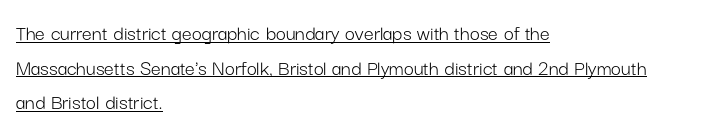
Q: Is the text bold? A: No.
Q: Is the text italic (slanted)? A: No, it is upright.
Q: Is the text underlined? A: Yes.
Q: How is the paragraph aligned? A: Left-aligned.
Q: Is the spacing between letters normal or unusually wide? A: Normal.
Q: Is the spacing between lines tight, normal or loose? A: Normal.
